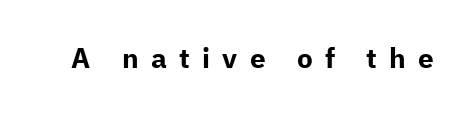
Q: Is the text bold? A: Yes.
Q: Is the text italic (slanted)? A: No, it is upright.
Q: Is the typeface a serif or a sans-serif typeface? A: Sans-serif.
Q: Is the text underlined? A: No.
Q: Is the spacing between letters normal or unusually wide? A: Unusually wide.
Q: Width (condensed, normal, or wide)? A: Normal.
Q: Stroke contrast? A: Low.
Q: x-height? A: Medium.
Q: Monospaced? A: No.
